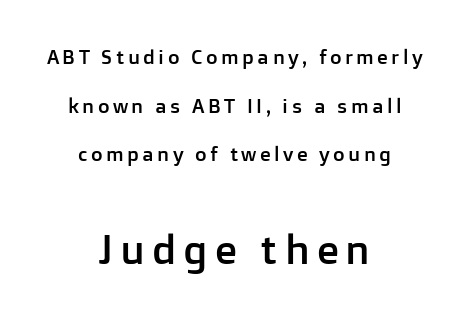
Q: Is the text italic (slanted)? A: No, it is upright.
Q: Is the typeface a serif or a sans-serif typeface? A: Sans-serif.
Q: Is the text underlined? A: No.
Q: How is the paragraph aligned? A: Centered.
Q: Is the spacing between lines tight, normal or loose? A: Loose.
Q: Which block of text is set in a larger size, the first (top) or the second (bottom)? A: The second (bottom) one.
Q: Width (condensed, normal, or wide)? A: Normal.
Q: Stroke contrast? A: Low.
Q: x-height? A: Medium.
Q: Monospaced? A: No.
